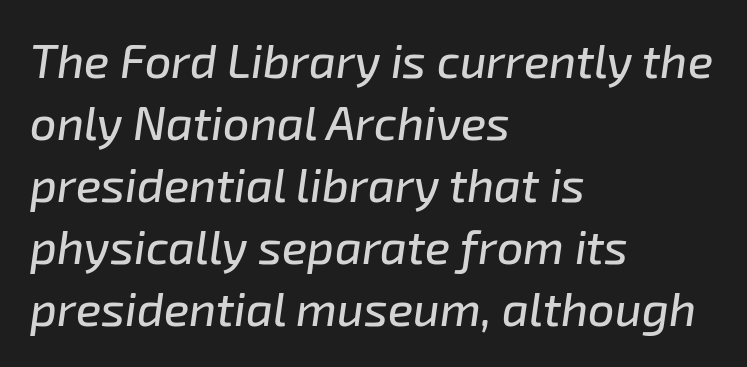
{"italic": "yes", "lean": "right", "slant_degrees": 8, "width": "normal", "stroke_contrast": "low", "x_height": "medium", "monospaced": "no", "underline": "no", "align": "left", "line_spacing": "normal", "line_spacing_ratio": 1.32, "letter_spacing": "normal", "letter_spacing_em": 0.0, "glyph_px": 47}
